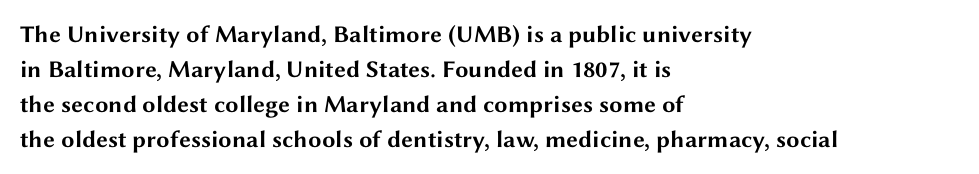
The image shows 24 px bold type, upright; set left-aligned, normal line spacing (1.46x), normal letter spacing, not underlined.
